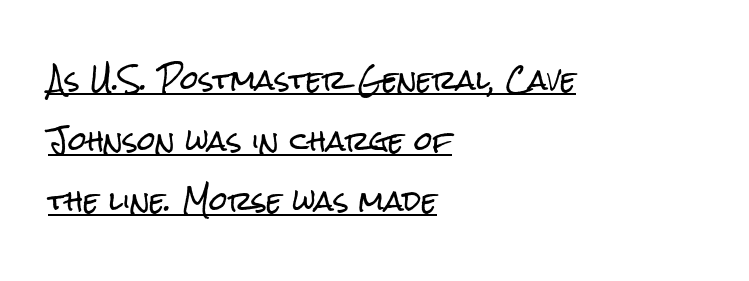
{"italic": "no", "underline": "yes", "align": "left", "line_spacing": "loose", "line_spacing_ratio": 2.33, "letter_spacing": "normal", "letter_spacing_em": 0.0, "glyph_px": 26}
